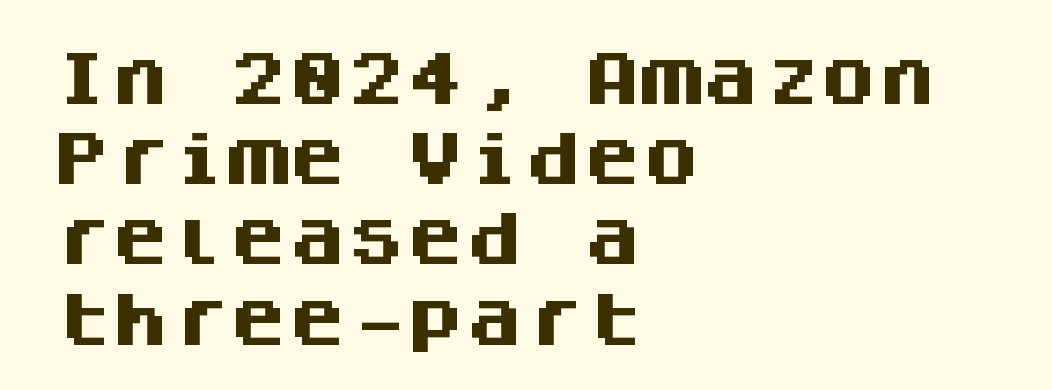
Q: Is the text bold? A: Yes.
Q: Is the text italic (slanted)? A: No, it is upright.
Q: Is the typeface a serif or a sans-serif typeface? A: Sans-serif.
Q: Is the text underlined? A: No.
Q: How is the paragraph aligned? A: Left-aligned.
Q: Is the spacing between letters normal or unusually wide? A: Normal.
Q: Is the spacing between lines tight, normal or loose? A: Normal.
Q: Width (condensed, normal, or wide)? A: Normal.
Q: Stroke contrast? A: Medium.
Q: x-height? A: Large.
Q: Monospaced? A: Yes.
